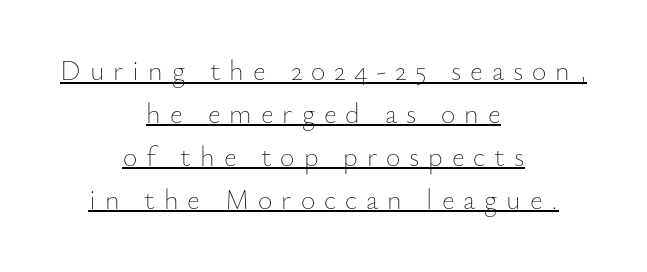
The image shows 28 px thin type, upright; set centered, normal line spacing (1.53x), unusually wide letter spacing (+0.32 em), underlined; low stroke contrast and a small x-height.
